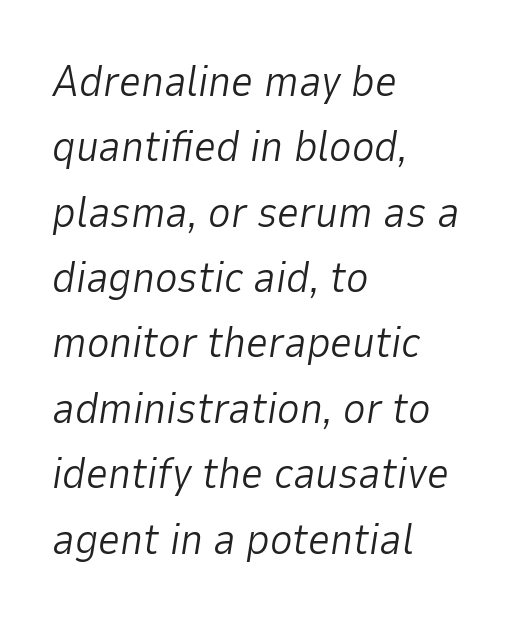
The face used here is proportionally spaced, like ordinary book or web type. The passage shown is not underscored anywhere. You could call the tracking neutral — neither tight nor loose. The rows are spaced the way most documents space them.
